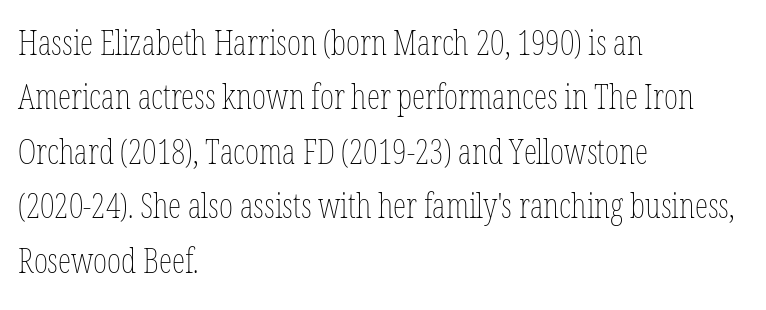
The lines are quadded left. This sample has the flowing, uneven cadence of proportional lettering. How are the letters spaced? Ordinarily, with no added tracking. Clear beneath every line of the passage. Posture: vertical. Stems here are at most as thick as an everyday book face.
